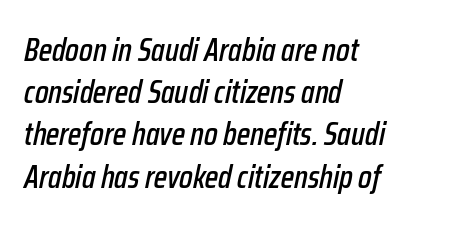
{"italic": "yes", "lean": "right", "slant_degrees": 12, "width": "condensed", "stroke_contrast": "low", "x_height": "medium", "monospaced": "no", "underline": "no", "align": "left", "line_spacing": "normal", "line_spacing_ratio": 1.32, "letter_spacing": "normal", "letter_spacing_em": 0.0, "glyph_px": 32}
